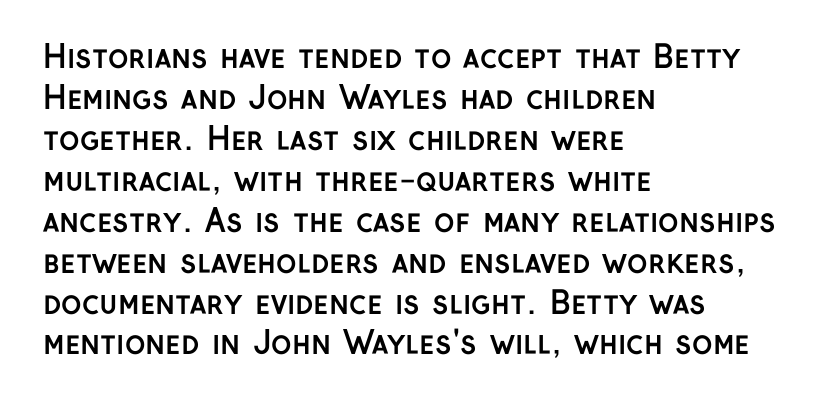
{"serif": "no", "italic": "no", "bold": "yes", "weight": "semibold", "width": "normal", "stroke_contrast": "low", "x_height": "medium", "monospaced": "no", "underline": "no", "align": "left", "line_spacing": "normal", "line_spacing_ratio": 1.32, "letter_spacing": "normal", "letter_spacing_em": 0.0, "glyph_px": 31}
